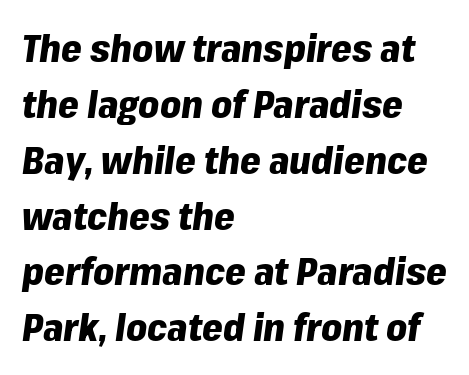
The image shows 37 px heavy type, italic (leaning right); set left-aligned, normal line spacing (1.51x), normal letter spacing, not underlined; low stroke contrast and a medium x-height.
